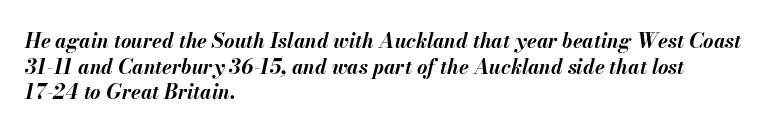
The leading is moderate, giving the passage an even texture. There is no visible air inserted between adjacent glyphs. Quick note: underline off. This is oblique type, the kind used for emphasis or titles. Reading down the block, your eye returns to a fixed left position each line. Heavy-handed strokes throughout: this text is bold.
